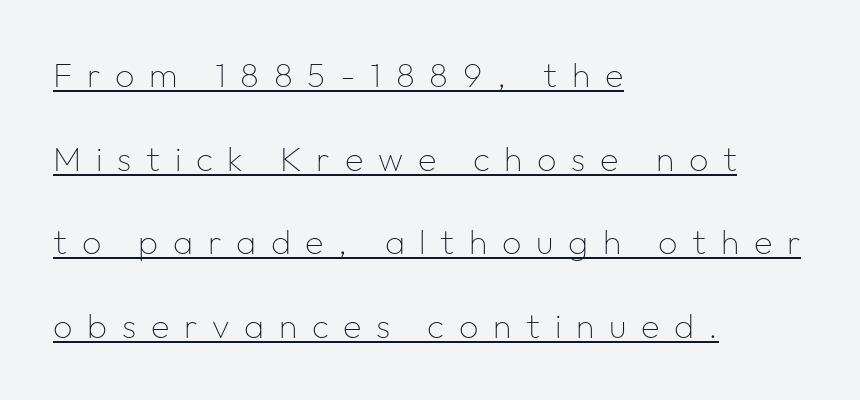
{"serif": "no", "italic": "no", "bold": "no", "weight": "thin", "width": "normal", "stroke_contrast": "low", "x_height": "medium", "monospaced": "no", "underline": "yes", "align": "left", "line_spacing": "loose", "line_spacing_ratio": 2.46, "letter_spacing": "wide", "letter_spacing_em": 0.43, "glyph_px": 34}
